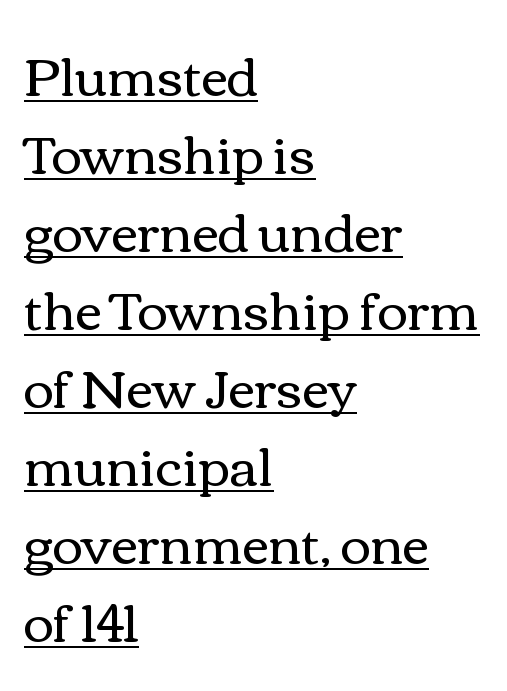
{"italic": "no", "bold": "no", "weight": "regular", "width": "wide", "x_height": "medium", "monospaced": "no", "underline": "yes", "align": "left", "line_spacing": "normal", "line_spacing_ratio": 1.5, "letter_spacing": "normal", "letter_spacing_em": 0.0, "glyph_px": 52}
